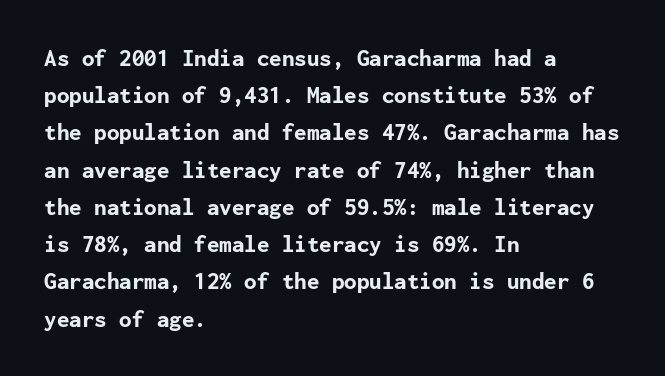
Q: Is the text bold? A: Yes.
Q: Is the text italic (slanted)? A: No, it is upright.
Q: Is the text underlined? A: No.
Q: How is the paragraph aligned? A: Left-aligned.
Q: Is the spacing between letters normal or unusually wide? A: Normal.
Q: Is the spacing between lines tight, normal or loose? A: Normal.
